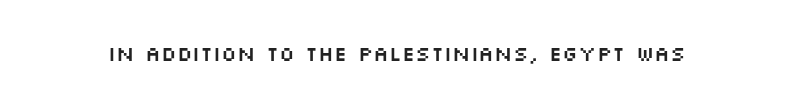
Q: Is the text italic (slanted)? A: No, it is upright.
Q: Is the text underlined? A: No.
Q: Is the spacing between letters normal or unusually wide? A: Normal.
